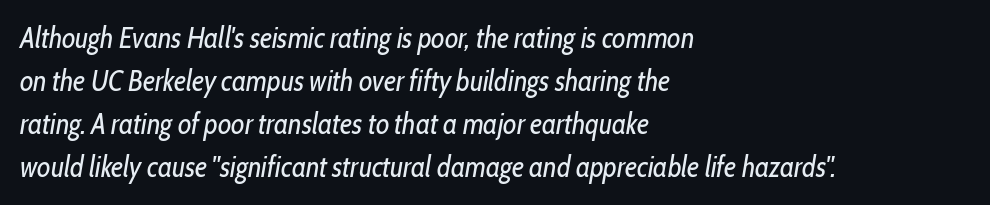
{"italic": "yes", "lean": "right", "slant_degrees": 10, "bold": "no", "weight": "regular", "width": "condensed", "stroke_contrast": "low", "x_height": "medium", "monospaced": "no", "underline": "no", "align": "left", "line_spacing": "normal", "line_spacing_ratio": 1.48, "letter_spacing": "normal", "letter_spacing_em": 0.0, "glyph_px": 29}
